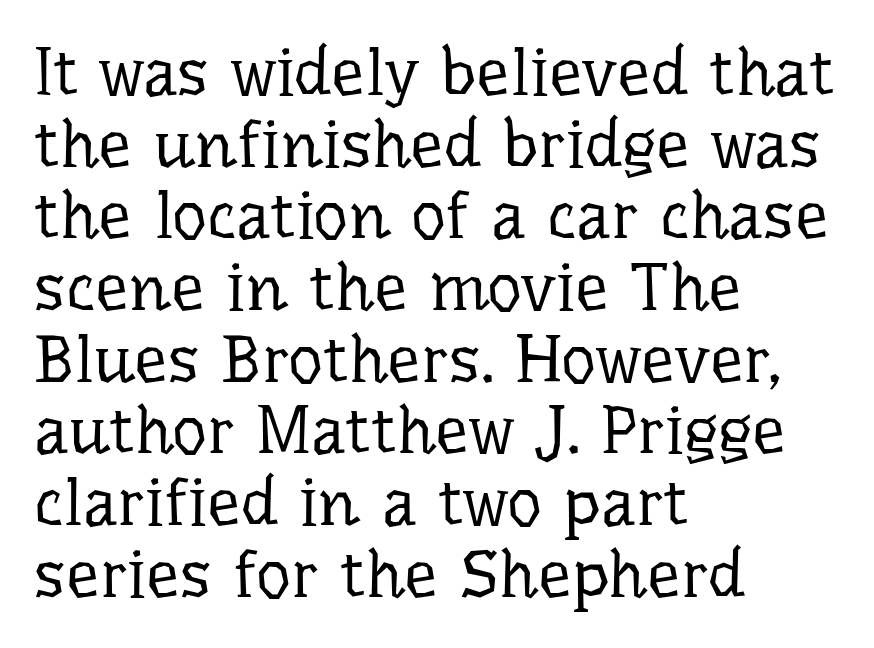
{"serif": "yes", "italic": "no", "bold": "no", "weight": "regular", "width": "normal", "stroke_contrast": "low", "x_height": "medium", "monospaced": "no", "underline": "no", "align": "left", "line_spacing": "tight", "line_spacing_ratio": 1.07, "letter_spacing": "normal", "letter_spacing_em": 0.0, "glyph_px": 67}
